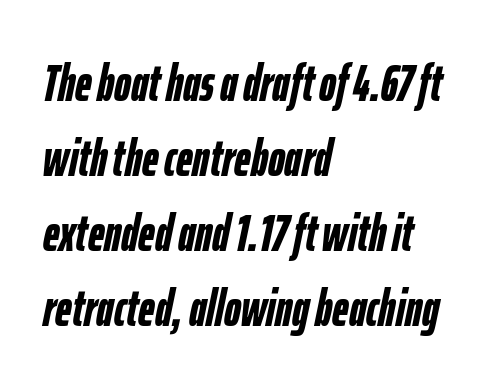
The image shows 51 px semibold, condensed type, italic (leaning right); set left-aligned, normal line spacing (1.47x), normal letter spacing, not underlined; low stroke contrast and a medium x-height.
